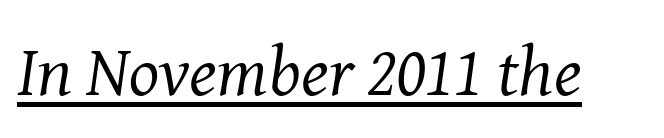
An italicized treatment has been applied to the whole sample. The passage shown is not bold in any degree. This sample has the flowing, uneven cadence of proportional lettering. Serifs: yes, visible at the terminals of the letterforms. What decoration does the sample have? An underline. You could call the tracking neutral — neither tight nor loose.
